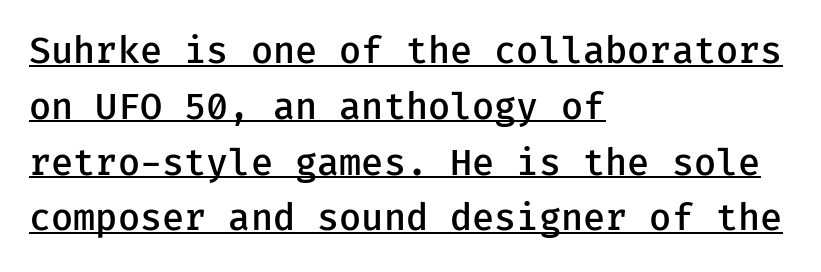
Q: Is the text bold? A: Semi-bold.
Q: Is the text italic (slanted)? A: No, it is upright.
Q: Is the typeface a serif or a sans-serif typeface? A: Sans-serif.
Q: Is the text underlined? A: Yes.
Q: How is the paragraph aligned? A: Left-aligned.
Q: Is the spacing between letters normal or unusually wide? A: Normal.
Q: Is the spacing between lines tight, normal or loose? A: Normal.
Q: Width (condensed, normal, or wide)? A: Normal.
Q: Stroke contrast? A: Low.
Q: x-height? A: Medium.
Q: Monospaced? A: Yes.
